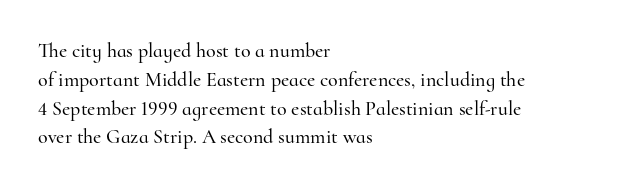
The image shows 20 px text type, upright; set left-aligned, normal line spacing (1.44x), normal letter spacing, not underlined.
